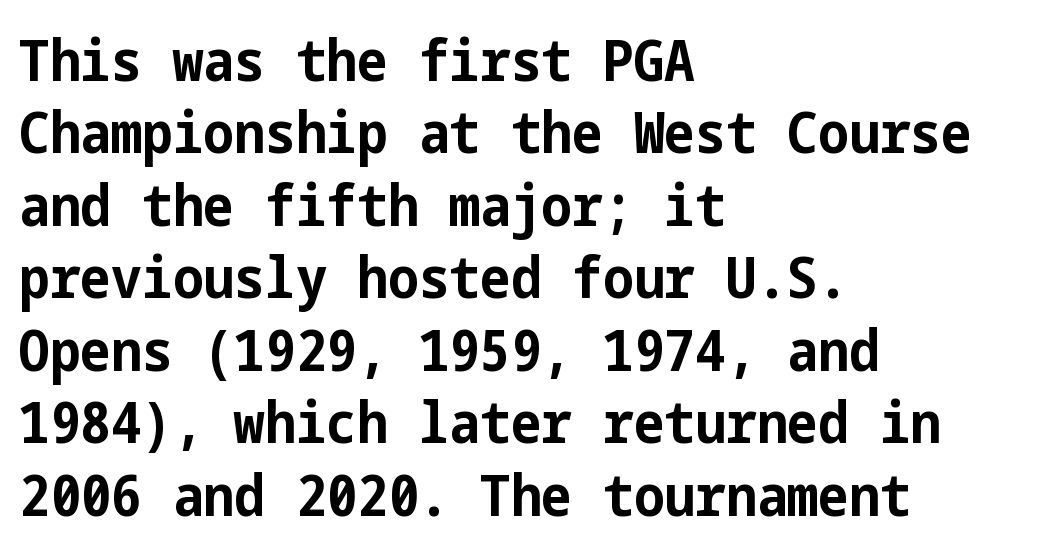
Q: Is the text bold? A: Yes.
Q: Is the text italic (slanted)? A: No, it is upright.
Q: Is the typeface a serif or a sans-serif typeface? A: Sans-serif.
Q: Is the text underlined? A: No.
Q: How is the paragraph aligned? A: Left-aligned.
Q: Is the spacing between letters normal or unusually wide? A: Normal.
Q: Is the spacing between lines tight, normal or loose? A: Normal.
Q: Width (condensed, normal, or wide)? A: Condensed.
Q: Stroke contrast? A: Low.
Q: x-height? A: Medium.
